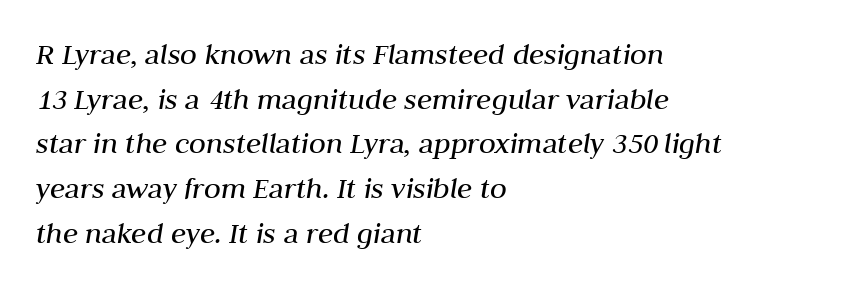
{"italic": "yes", "lean": "right", "slant_degrees": 10, "bold": "no", "weight": "regular", "width": "normal", "stroke_contrast": "medium", "x_height": "medium", "monospaced": "no", "underline": "no", "align": "left", "line_spacing": "normal", "line_spacing_ratio": 1.44, "letter_spacing": "normal", "letter_spacing_em": 0.0, "glyph_px": 31}
